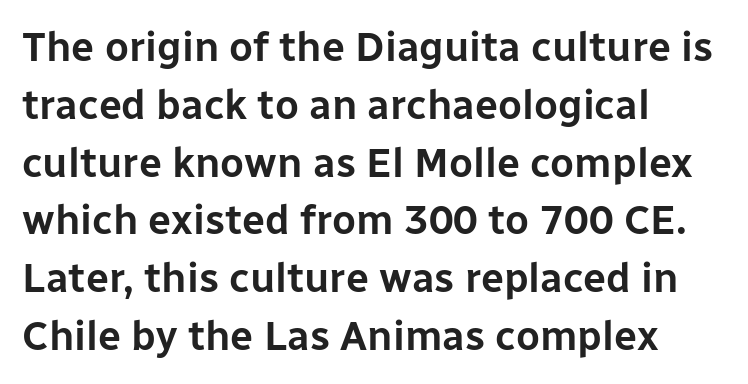
The image shows 41 px sans-serif type, upright; set left-aligned, normal line spacing (1.41x), normal letter spacing, not underlined; low stroke contrast and a medium x-height.
